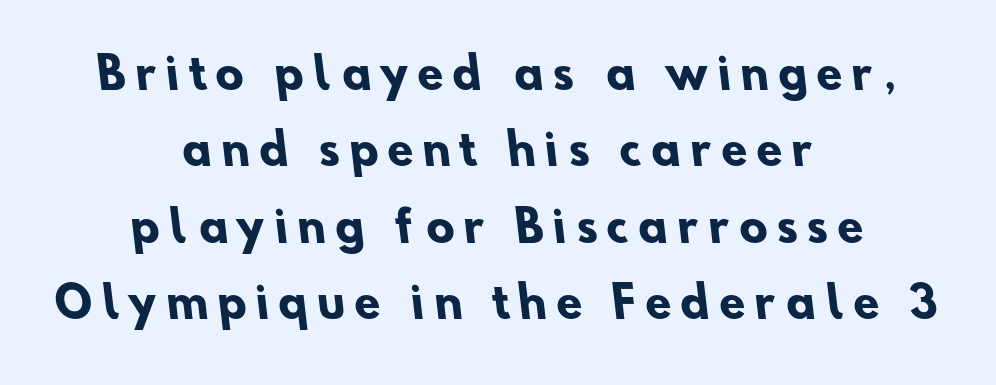
Q: Is the text bold? A: Yes.
Q: Is the typeface a serif or a sans-serif typeface? A: Sans-serif.
Q: Is the text underlined? A: No.
Q: How is the paragraph aligned? A: Centered.
Q: Is the spacing between letters normal or unusually wide? A: Unusually wide.
Q: Width (condensed, normal, or wide)? A: Normal.
Q: Stroke contrast? A: Low.
Q: x-height? A: Small.
Q: Monospaced? A: No.
